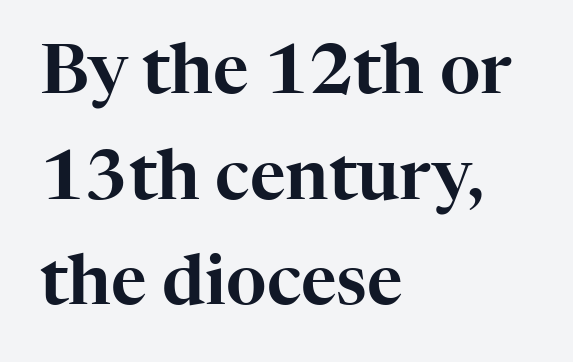
The image shows 69 px serif type, upright; set left-aligned, normal line spacing (1.53x), normal letter spacing, not underlined; high stroke contrast and a medium x-height.
